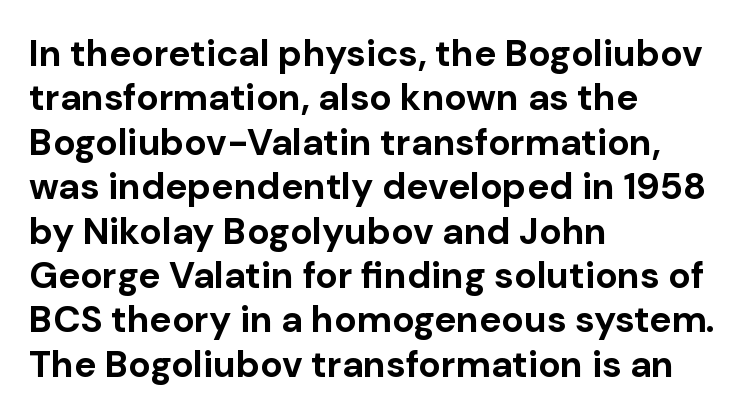
{"serif": "no", "italic": "no", "bold": "yes", "weight": "bold", "width": "normal", "stroke_contrast": "low", "x_height": "medium", "monospaced": "no", "underline": "no", "align": "left", "line_spacing_ratio": 1.2, "letter_spacing": "normal", "letter_spacing_em": 0.0, "glyph_px": 37}
